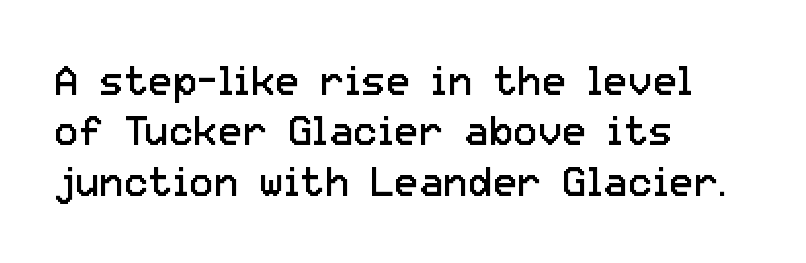
The ragged edge is on the right, which tells us the setting is flush left. The passage shown is typed in a proportional face where columns would drift. Nothing heavy about these letters — not bold at all. Vertical strokes here are truly vertical. The letters sit at their default tracking, neither squeezed nor spread. The glyphs in this specimen are sans serif.
